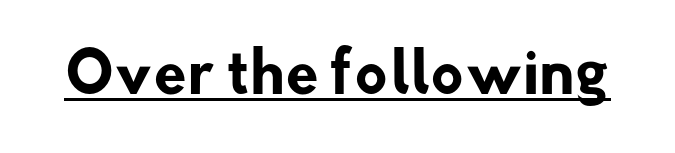
Q: Is the text bold? A: Yes.
Q: Is the typeface a serif or a sans-serif typeface? A: Sans-serif.
Q: Is the text underlined? A: Yes.
Q: Is the spacing between letters normal or unusually wide? A: Normal.
Q: Width (condensed, normal, or wide)? A: Normal.
Q: Stroke contrast? A: Low.
Q: x-height? A: Small.
Q: Monospaced? A: No.
